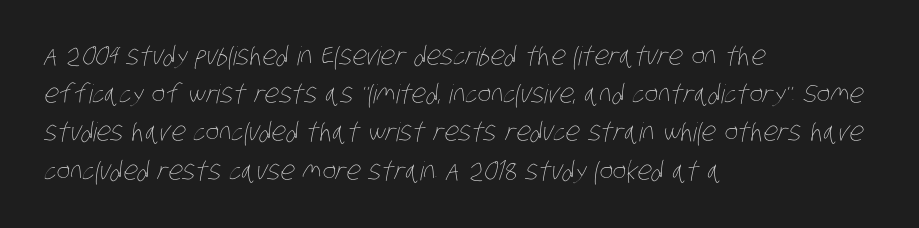
{"bold": "no", "underline": "no", "align": "left", "line_spacing": "normal", "line_spacing_ratio": 1.47, "letter_spacing": "normal", "letter_spacing_em": 0.0, "glyph_px": 26}
